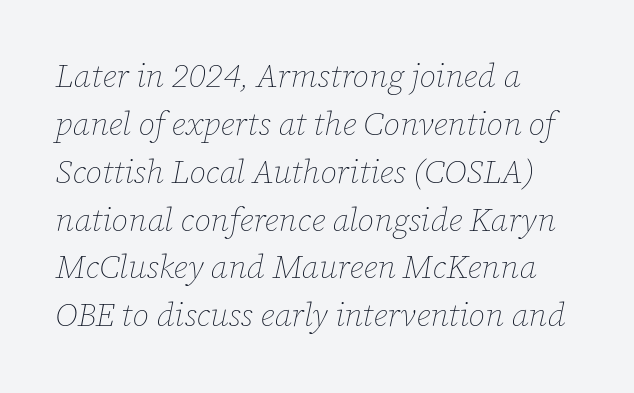
The image shows 33 px thin type, italic (leaning right); set left-aligned, normal line spacing (1.45x), normal letter spacing, not underlined; low stroke contrast and a medium x-height.
